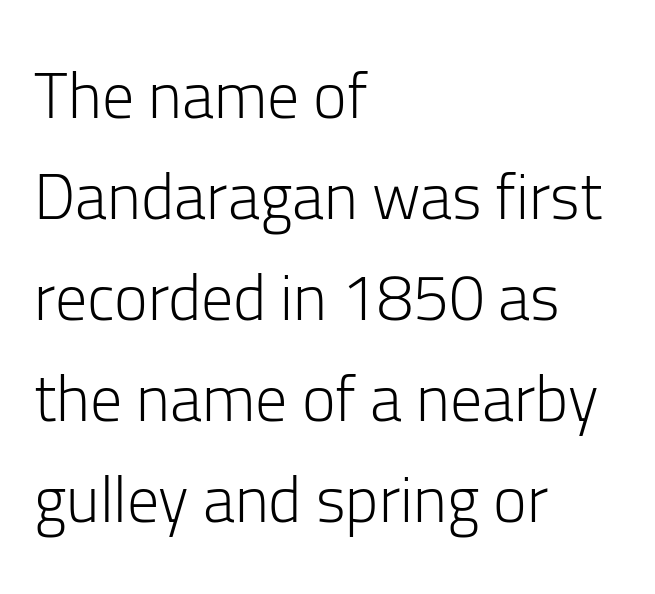
Q: Is the text bold? A: No.
Q: Is the text italic (slanted)? A: No, it is upright.
Q: Is the typeface a serif or a sans-serif typeface? A: Sans-serif.
Q: Is the text underlined? A: No.
Q: How is the paragraph aligned? A: Left-aligned.
Q: Is the spacing between letters normal or unusually wide? A: Normal.
Q: Is the spacing between lines tight, normal or loose? A: Normal.
Q: Width (condensed, normal, or wide)? A: Normal.
Q: Stroke contrast? A: Low.
Q: x-height? A: Medium.
Q: Monospaced? A: No.
